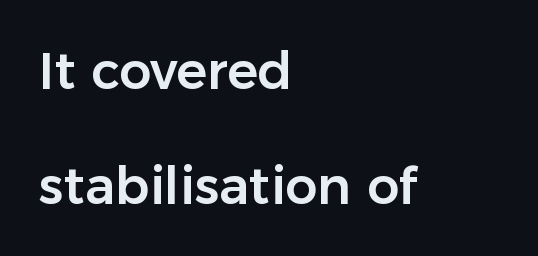
The image shows 51 px sans-serif type, upright; set left-aligned, loose line spacing (2.25x), normal letter spacing, not underlined; low stroke contrast and a medium x-height.
